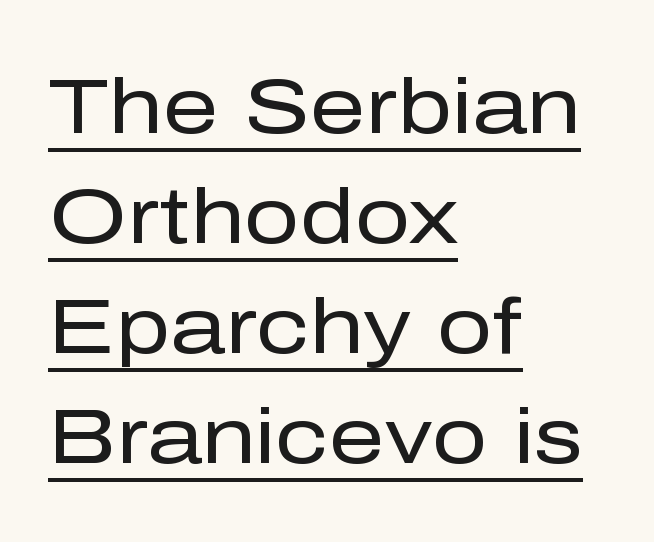
Q: Is the text bold? A: No.
Q: Is the text italic (slanted)? A: No, it is upright.
Q: Is the typeface a serif or a sans-serif typeface? A: Sans-serif.
Q: Is the text underlined? A: Yes.
Q: How is the paragraph aligned? A: Left-aligned.
Q: Is the spacing between letters normal or unusually wide? A: Normal.
Q: Is the spacing between lines tight, normal or loose? A: Normal.
Q: Width (condensed, normal, or wide)? A: Normal.
Q: Stroke contrast? A: Low.
Q: x-height? A: Medium.
Q: Monospaced? A: No.
